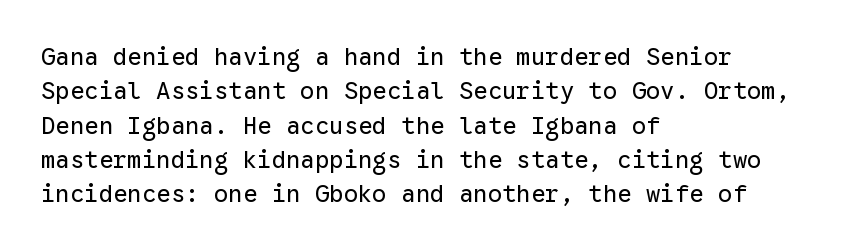
{"italic": "no", "bold": "no", "underline": "no", "align": "left", "line_spacing": "normal", "line_spacing_ratio": 1.43, "letter_spacing": "normal", "letter_spacing_em": 0.0, "glyph_px": 24}
